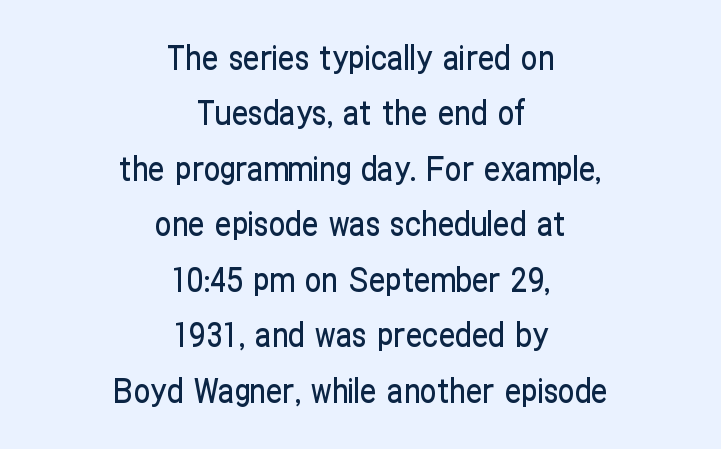
Q: Is the text italic (slanted)? A: No, it is upright.
Q: Is the typeface a serif or a sans-serif typeface? A: Sans-serif.
Q: Is the text underlined? A: No.
Q: How is the paragraph aligned? A: Centered.
Q: Is the spacing between letters normal or unusually wide? A: Normal.
Q: Is the spacing between lines tight, normal or loose? A: Normal.
Q: Width (condensed, normal, or wide)? A: Condensed.
Q: Stroke contrast? A: Low.
Q: x-height? A: Medium.
Q: Monospaced? A: No.
